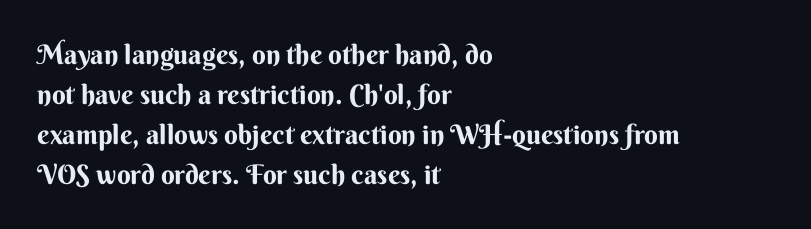
The image shows 27 px bold type, upright; set left-aligned, normal line spacing (1.48x), normal letter spacing, not underlined.
